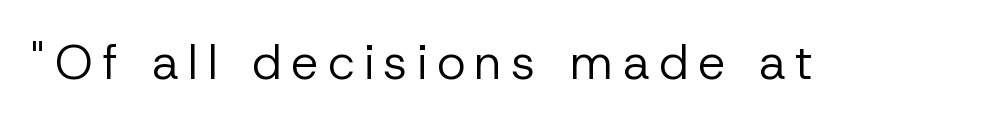
Q: Is the text bold? A: No.
Q: Is the text italic (slanted)? A: No, it is upright.
Q: Is the typeface a serif or a sans-serif typeface? A: Sans-serif.
Q: Is the text underlined? A: No.
Q: Width (condensed, normal, or wide)? A: Normal.
Q: Stroke contrast? A: Low.
Q: x-height? A: Medium.
Q: Monospaced? A: No.
